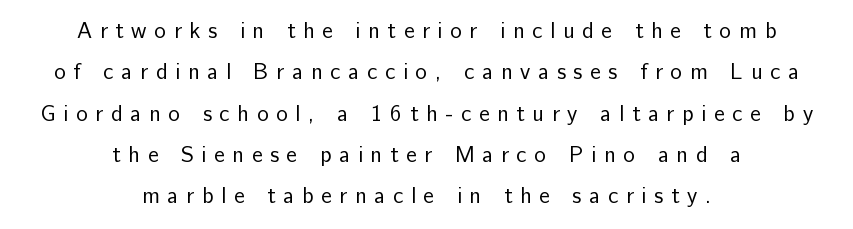
Posture: vertical. The passage shown has open, widely tracked lettering throughout. No chunkiness to these letters — they're not bold. Clear beneath every line of the passage.
